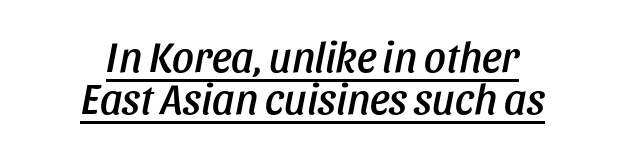
The image shows 43 px condensed type, italic (leaning right); set centered, tight line spacing (0.97x), normal letter spacing, underlined; low stroke contrast and a large x-height.
